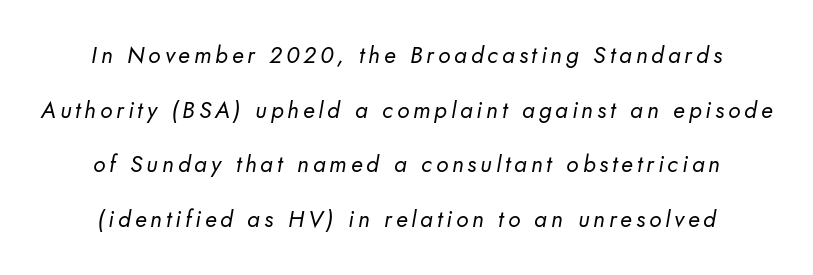
The image shows 23 px text type; set loose line spacing (2.38x), not underlined.
